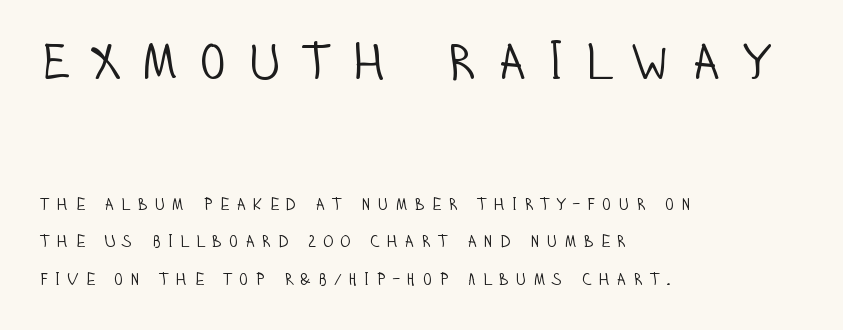
Q: Is the text bold? A: No.
Q: Is the text italic (slanted)? A: No, it is upright.
Q: Is the typeface a serif or a sans-serif typeface? A: Sans-serif.
Q: Is the text underlined? A: No.
Q: How is the paragraph aligned? A: Left-aligned.
Q: Is the spacing between letters normal or unusually wide? A: Unusually wide.
Q: Is the spacing between lines tight, normal or loose? A: Loose.
Q: Which block of text is set in a larger size, the first (top) or the second (bottom)? A: The first (top) one.
Q: Width (condensed, normal, or wide)? A: Condensed.
Q: Stroke contrast? A: Low.
Q: x-height? A: Large.
Q: Monospaced? A: No.
